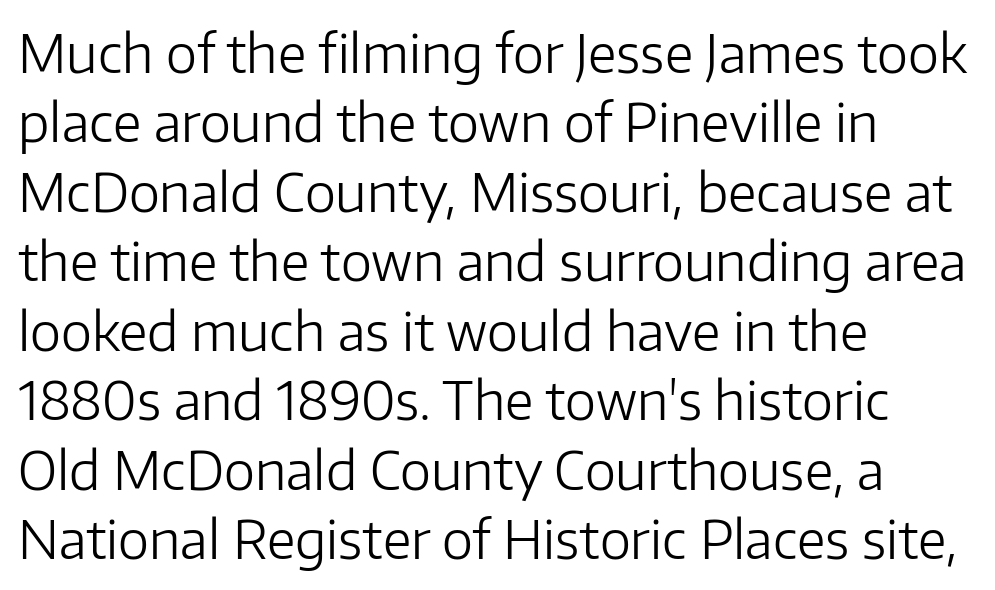
The image shows 53 px light sans-serif type, upright; set left-aligned, normal line spacing (1.31x), normal letter spacing, not underlined; low stroke contrast and a medium x-height.
